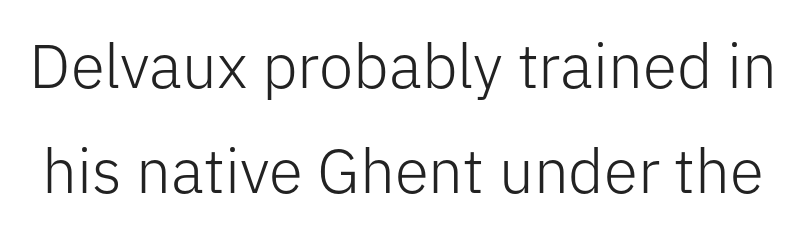
{"serif": "no", "italic": "no", "bold": "no", "weight": "light", "width": "normal", "stroke_contrast": "low", "x_height": "medium", "monospaced": "no", "underline": "no", "line_spacing": "normal", "line_spacing_ratio": 1.69, "letter_spacing": "normal", "letter_spacing_em": 0.0, "glyph_px": 62}
